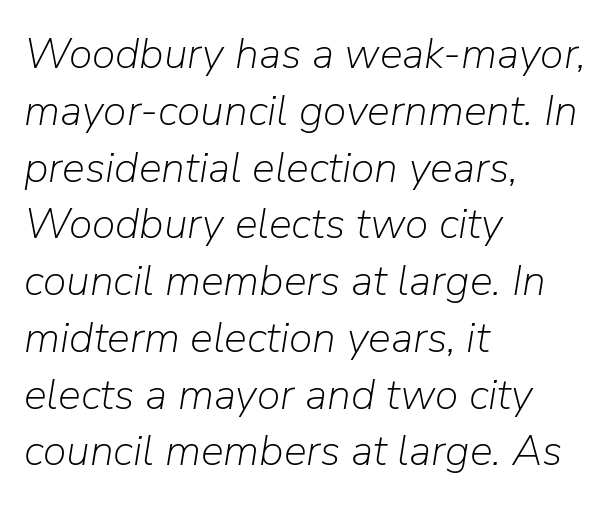
Q: Is the text bold? A: No.
Q: Is the text italic (slanted)? A: Yes, it leans right by about 9 degrees.
Q: Is the text underlined? A: No.
Q: How is the paragraph aligned? A: Left-aligned.
Q: Is the spacing between letters normal or unusually wide? A: Normal.
Q: Is the spacing between lines tight, normal or loose? A: Normal.
Q: Width (condensed, normal, or wide)? A: Normal.
Q: Stroke contrast? A: Low.
Q: x-height? A: Medium.
Q: Monospaced? A: No.
